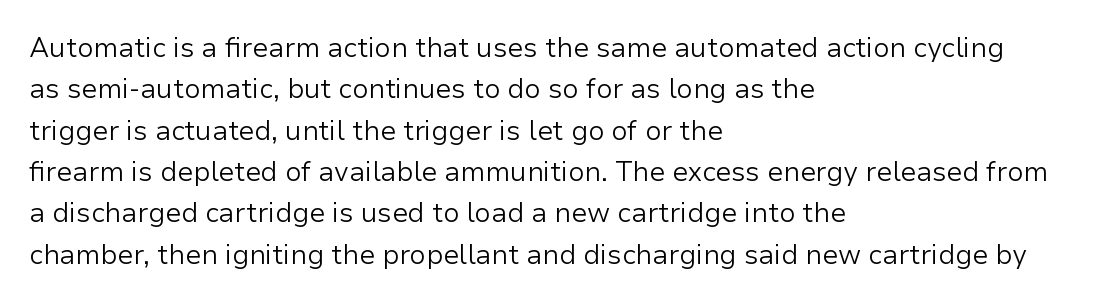
Q: Is the text bold? A: No.
Q: Is the text italic (slanted)? A: No, it is upright.
Q: Is the text underlined? A: No.
Q: How is the paragraph aligned? A: Left-aligned.
Q: Is the spacing between letters normal or unusually wide? A: Normal.
Q: Is the spacing between lines tight, normal or loose? A: Normal.
